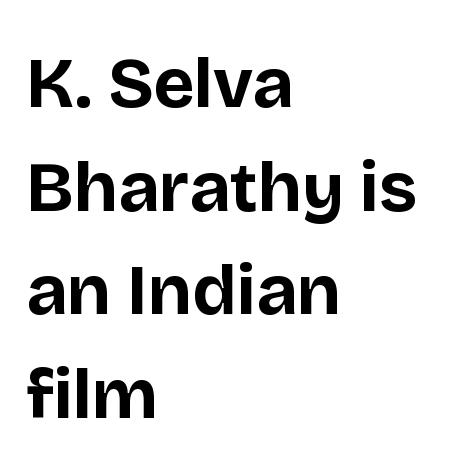
These lines were composed using upright roman letters. Plenty of ink on the page — the face is bold. The block of text has a typical density, with ordinary space between rows. Descender tails drop into unmarked territory.
